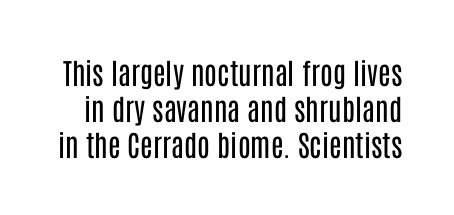
The image shows 29 px regular-weight, condensed sans-serif type, upright; set line spacing 1.24x, normal letter spacing, not underlined; low stroke contrast and a large x-height.
